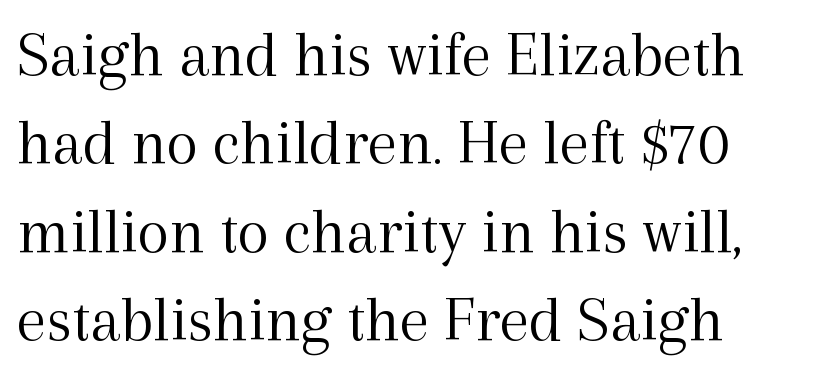
The image shows 66 px light serif type, upright; set left-aligned, normal line spacing (1.34x), normal letter spacing, not underlined; a medium x-height.
